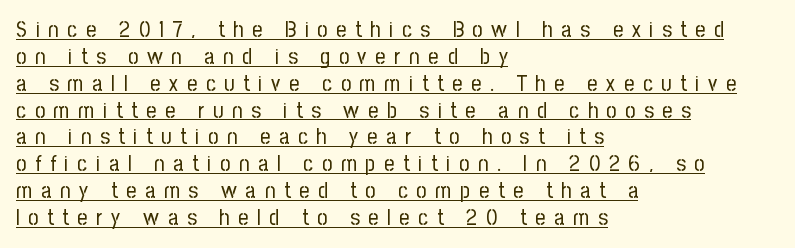
{"italic": "no", "bold": "no", "underline": "yes", "align": "left", "line_spacing_ratio": 1.22, "letter_spacing": "wide", "letter_spacing_em": 0.4, "glyph_px": 22}
